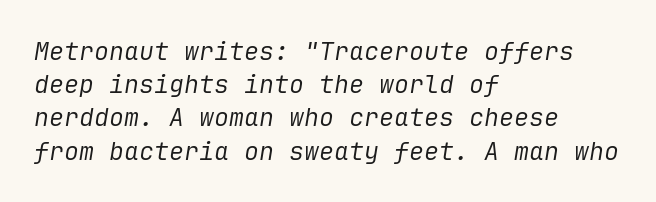
The image shows 25 px text type, italic (leaning right); set left-aligned, normal line spacing (1.33x), normal letter spacing, not underlined.
